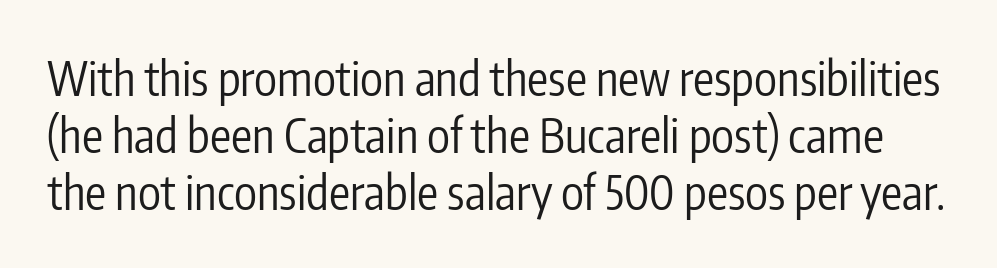
{"serif": "no", "italic": "no", "bold": "no", "weight": "regular", "width": "condensed", "stroke_contrast": "low", "x_height": "medium", "monospaced": "no", "underline": "no", "line_spacing_ratio": 1.21, "letter_spacing": "normal", "letter_spacing_em": 0.0, "glyph_px": 47}
